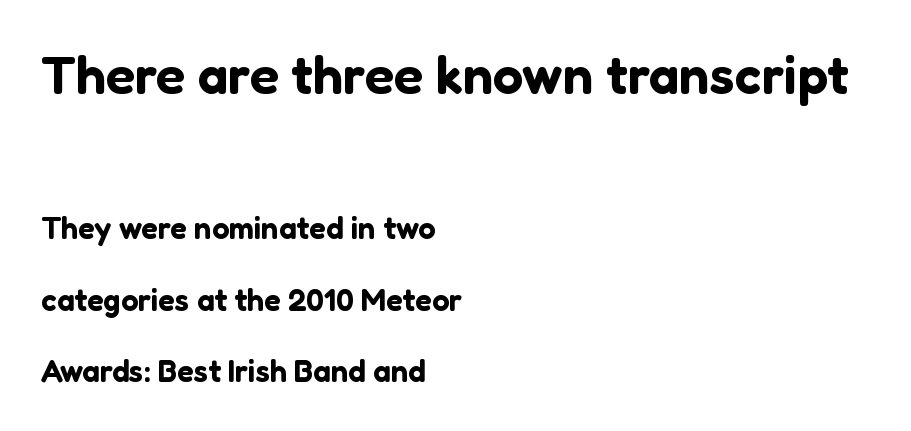
The image shows 54 px sans-serif type, upright; set left-aligned, loose line spacing (2.3x), normal letter spacing, not underlined; the first (top) block is 1.74x larger; low stroke contrast and a medium x-height.
